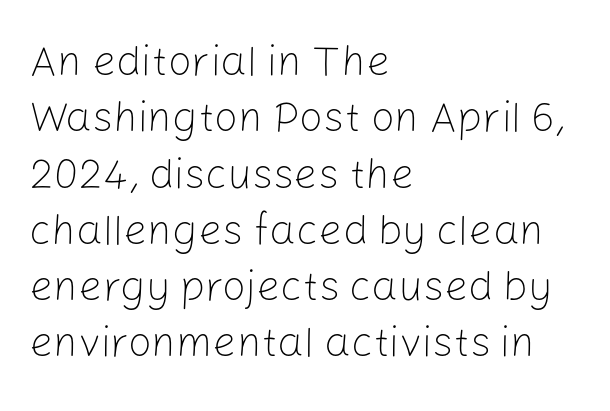
{"serif": "no", "italic": "no", "bold": "no", "weight": "light", "width": "normal", "stroke_contrast": "low", "x_height": "medium", "monospaced": "no", "underline": "no", "align": "left", "line_spacing": "normal", "line_spacing_ratio": 1.34, "letter_spacing": "normal", "letter_spacing_em": 0.0, "glyph_px": 42}
